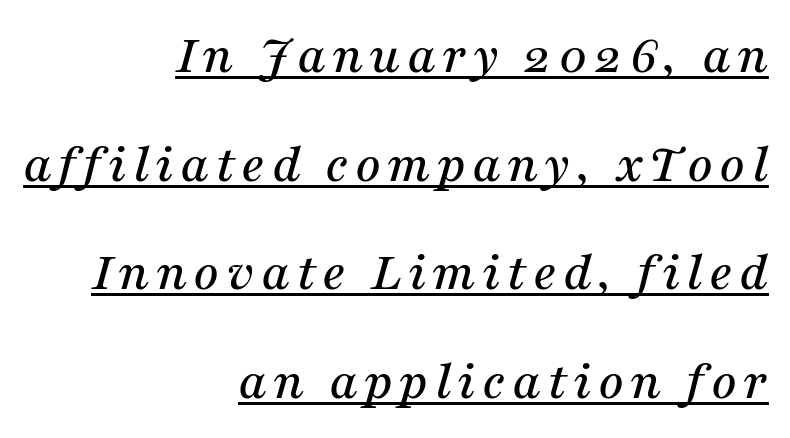
{"serif": "yes", "italic": "yes", "lean": "right", "slant_degrees": 16, "width": "normal", "stroke_contrast": "medium", "x_height": "medium", "monospaced": "no", "underline": "yes", "align": "right", "line_spacing": "loose", "line_spacing_ratio": 1.94, "glyph_px": 56}
